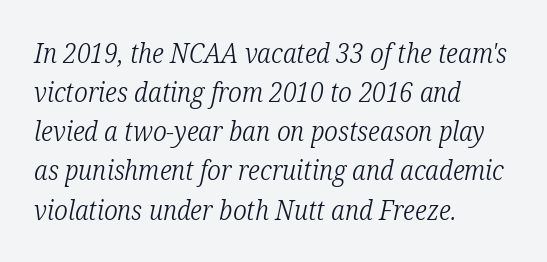
Does the leading feel generous? No, just average. Decoration check: the copy has no underline. The rendering anchors every line to the left-hand side. The letters sit at their default tracking, neither squeezed nor spread. Yep, that's italic — everything's leaning. Think standard paragraph weight, or any step lighter than that.
